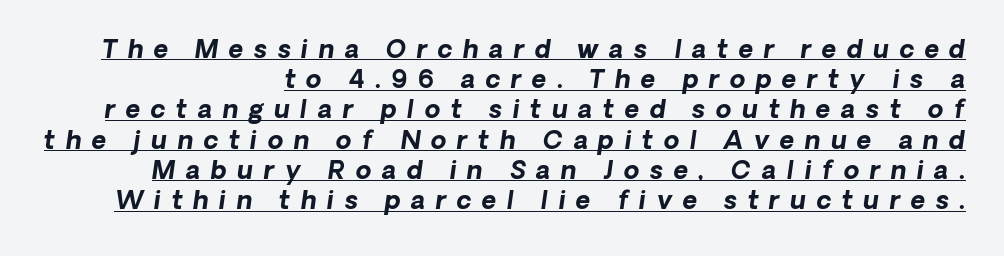
The image shows 25 px bold type, italic (leaning right); set right-aligned, line spacing 1.21x, unusually wide letter spacing (+0.42 em), underlined.
